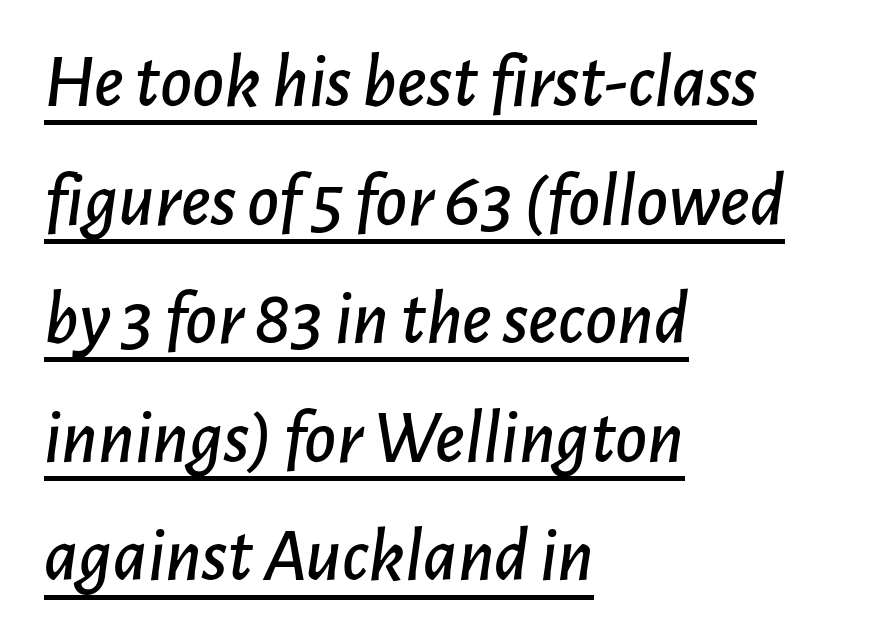
You could not count columns in this text — the font is proportionally spaced. Caption: multi-line text, flush left, ragged right. Yep, that's italic — everything's leaning. The rendered words wear a rule along their underside. The horizontal fit of the characters is conventional and even. Vertical spacing — default.
